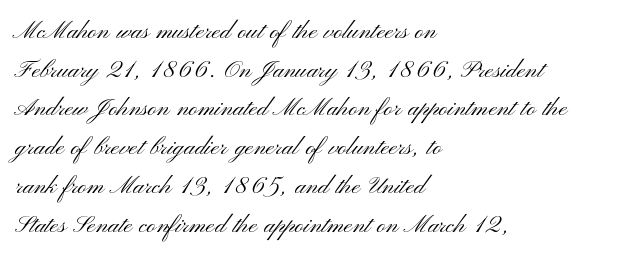
The image shows 31 px light, wide sans-serif type; set left-aligned, normal line spacing (1.25x), normal letter spacing, not underlined; medium stroke contrast and a small x-height.
